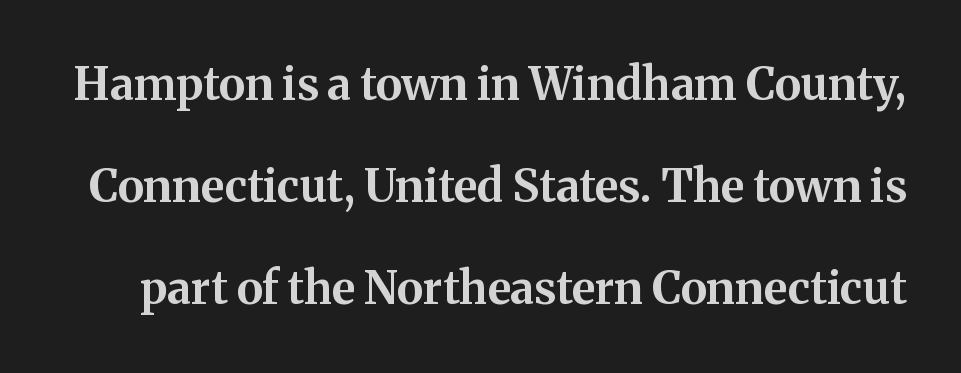
The image shows 45 px bold serif type, upright; set loose line spacing (2.27x), normal letter spacing, not underlined; medium stroke contrast and a medium x-height.
